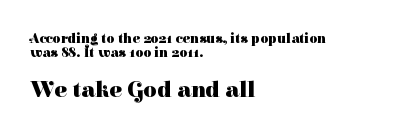
{"italic": "no", "bold": "yes", "underline": "no", "align": "left", "line_spacing": "tight", "line_spacing_ratio": 1.0, "letter_spacing": "normal", "letter_spacing_em": 0.0, "larger_block": "second", "size_ratio": 1.64, "glyph_px": 23}
